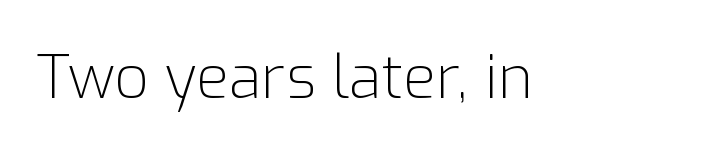
Q: Is the text bold? A: No.
Q: Is the text italic (slanted)? A: No, it is upright.
Q: Is the typeface a serif or a sans-serif typeface? A: Sans-serif.
Q: Is the text underlined? A: No.
Q: Is the spacing between letters normal or unusually wide? A: Normal.
Q: Width (condensed, normal, or wide)? A: Normal.
Q: Stroke contrast? A: Low.
Q: x-height? A: Medium.
Q: Monospaced? A: No.
